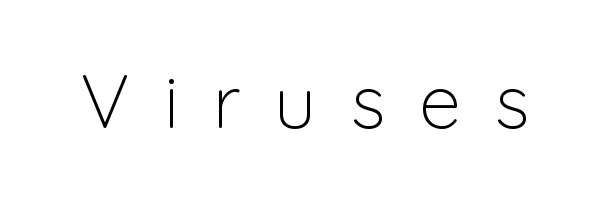
{"serif": "no", "italic": "no", "bold": "no", "weight": "light", "width": "normal", "stroke_contrast": "low", "x_height": "medium", "monospaced": "no", "underline": "no", "letter_spacing": "wide", "letter_spacing_em": 0.45, "glyph_px": 75}
